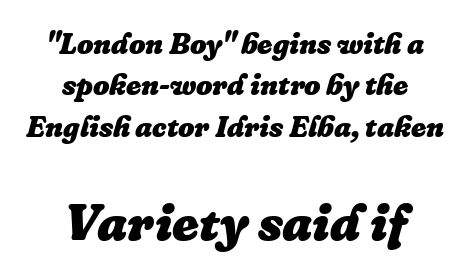
{"italic": "yes", "lean": "right", "slant_degrees": 16, "bold": "yes", "weight": "heavy", "width": "normal", "stroke_contrast": "low", "x_height": "medium", "monospaced": "no", "underline": "no", "align": "center", "line_spacing": "normal", "line_spacing_ratio": 1.43, "letter_spacing": "normal", "letter_spacing_em": 0.0, "larger_block": "second", "size_ratio": 1.76, "glyph_px": 51}
